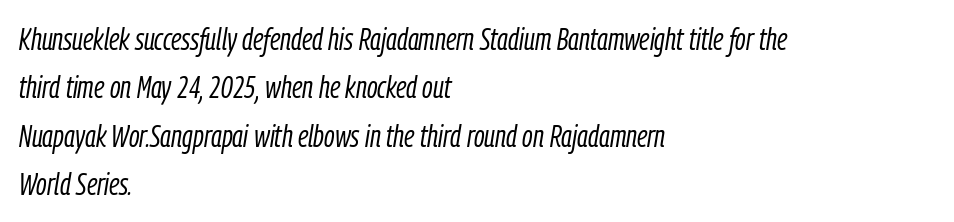
The image shows 31 px light, condensed type, italic (leaning right); set left-aligned, normal line spacing (1.56x), normal letter spacing, not underlined; low stroke contrast and a medium x-height.
